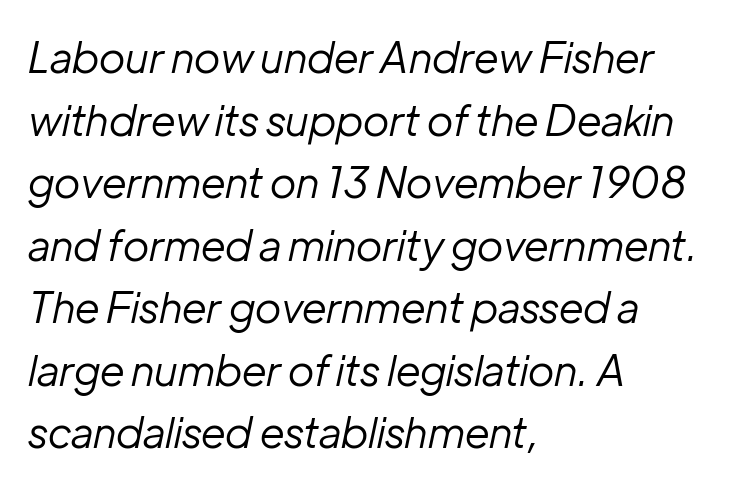
Nobody drew a line under any word here. Style check: oblique. Layout note: lines flush left. Is the type heavy? It reads as light-to-regular instead. Here the designer chose a conventional face with non-uniform glyph widths.
